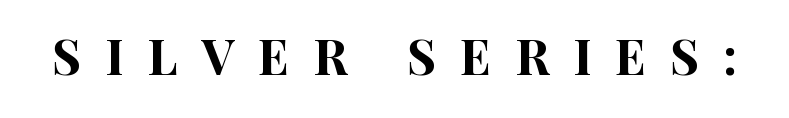
Glance below the letters and you will spot only blank space. The lettering holds an erect, upright posture throughout. Observe the wide spacing: letters keep a clear distance from each other. Varying glyph widths throughout — classic text-font behaviour.
